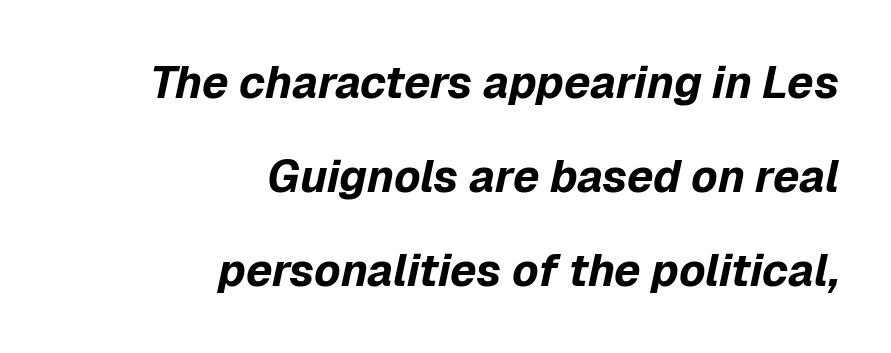
Q: Is the text bold? A: Yes.
Q: Is the text italic (slanted)? A: Yes, it leans right by about 12 degrees.
Q: Is the text underlined? A: No.
Q: How is the paragraph aligned? A: Right-aligned.
Q: Is the spacing between letters normal or unusually wide? A: Normal.
Q: Is the spacing between lines tight, normal or loose? A: Loose.
Q: Width (condensed, normal, or wide)? A: Normal.
Q: Stroke contrast? A: Low.
Q: x-height? A: Medium.
Q: Monospaced? A: No.
